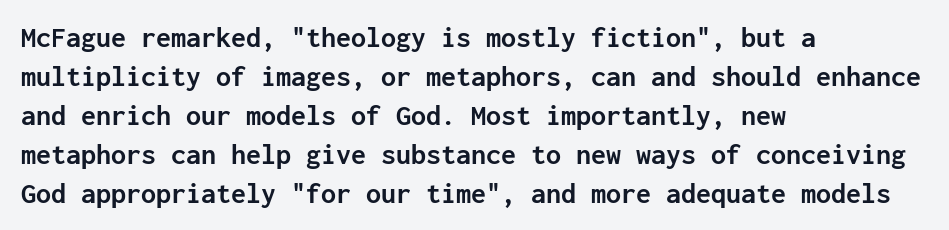
{"serif": "no", "italic": "no", "bold": "yes", "weight": "semibold", "width": "normal", "stroke_contrast": "low", "x_height": "medium", "monospaced": "yes", "underline": "no", "align": "left", "line_spacing": "normal", "line_spacing_ratio": 1.3, "letter_spacing": "normal", "letter_spacing_em": 0.0, "glyph_px": 30}
